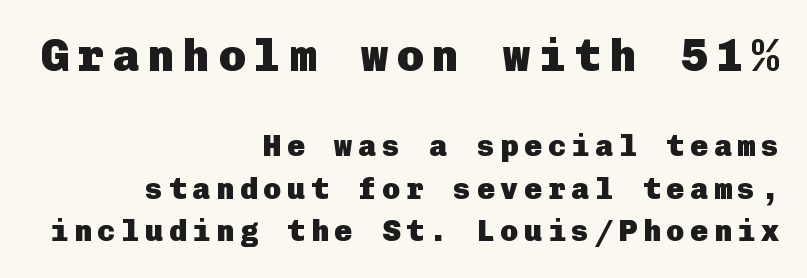
{"serif": "no", "italic": "no", "bold": "yes", "weight": "heavy", "width": "normal", "stroke_contrast": "low", "x_height": "medium", "underline": "no", "align": "right", "line_spacing": "normal", "line_spacing_ratio": 1.41, "larger_block": "first", "size_ratio": 1.5, "glyph_px": 45}
